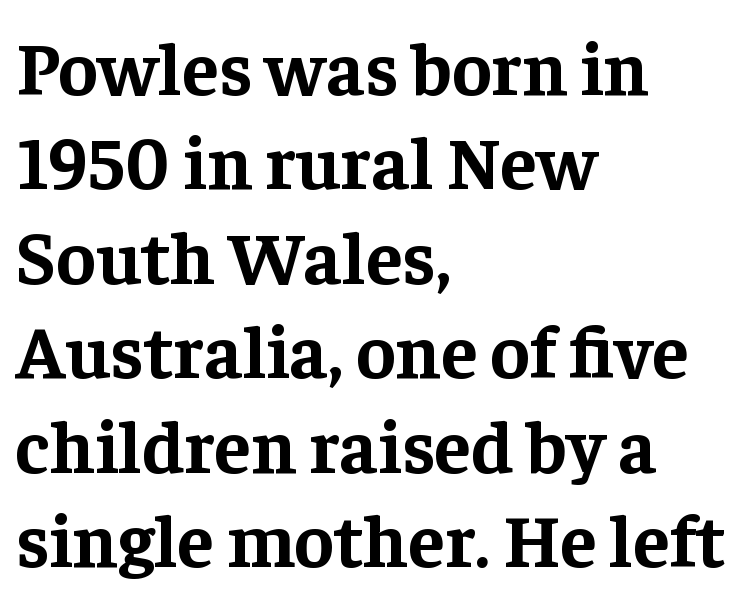
These lines are composed in type with serifs. Glance below the letters and you will spot only blank space. Stroke thickness is high; the sample reads as a true bold. Vertical spacing — default.
